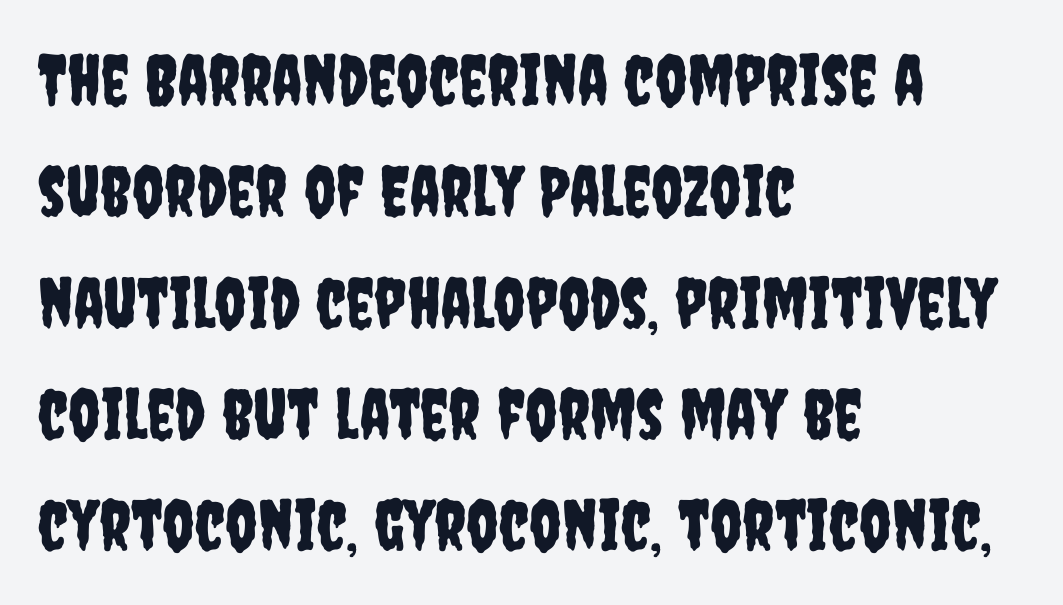
This sample keeps an unexceptional amount of space between lines. Is the block centered? No — it sits flush against the left margin. The specimen omits any rule beneath the text block's lines. Letterform terminals end flat and unadorned throughout the passage.
